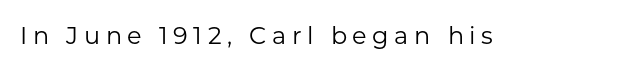
Letters rest on an invisible, unmarked baseline. Think standard paragraph weight, or any step lighter than that. Does the lettering tilt? It doesn't — this is upright. Words appear elongated and porous because spacing is wide.
